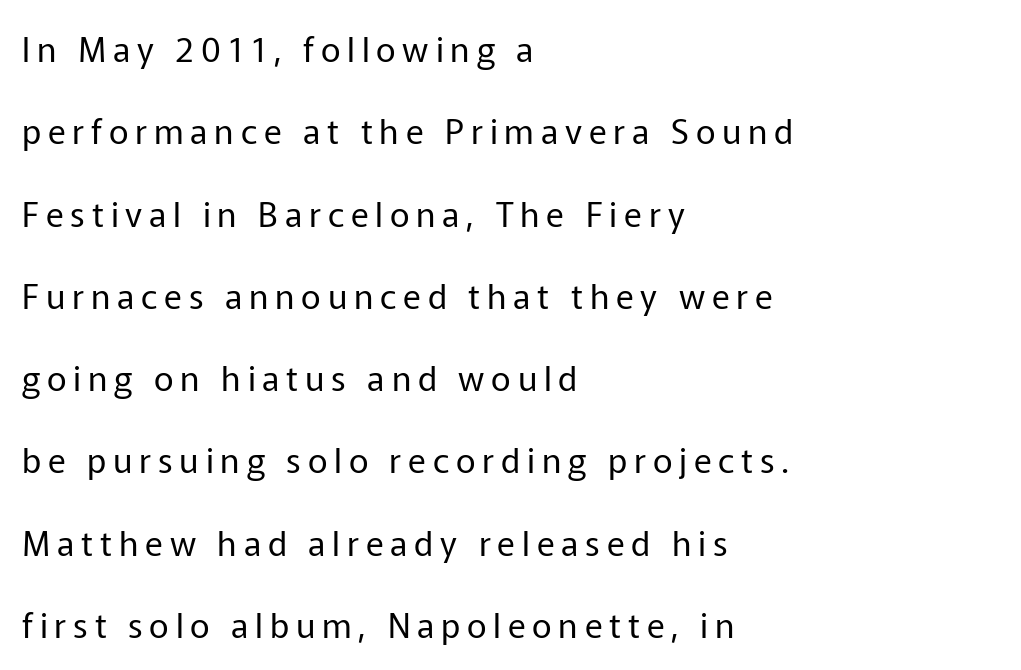
{"serif": "no", "italic": "no", "bold": "no", "weight": "regular", "width": "normal", "stroke_contrast": "low", "x_height": "medium", "monospaced": "no", "underline": "no", "align": "left", "line_spacing": "loose", "line_spacing_ratio": 2.42, "letter_spacing": "wide", "letter_spacing_em": 0.2, "glyph_px": 34}
